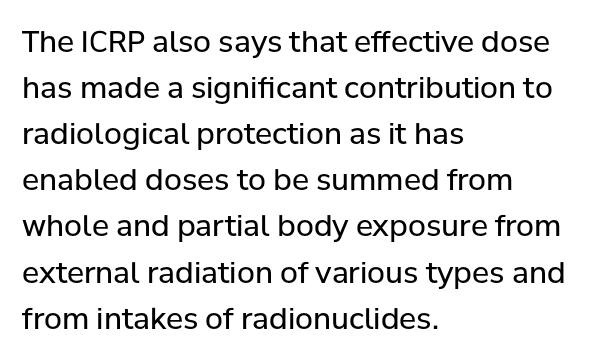
Q: Is the text bold? A: No.
Q: Is the text italic (slanted)? A: No, it is upright.
Q: Is the typeface a serif or a sans-serif typeface? A: Sans-serif.
Q: Is the text underlined? A: No.
Q: How is the paragraph aligned? A: Left-aligned.
Q: Is the spacing between letters normal or unusually wide? A: Normal.
Q: Is the spacing between lines tight, normal or loose? A: Normal.
Q: Width (condensed, normal, or wide)? A: Normal.
Q: Stroke contrast? A: Low.
Q: x-height? A: Medium.
Q: Monospaced? A: No.
